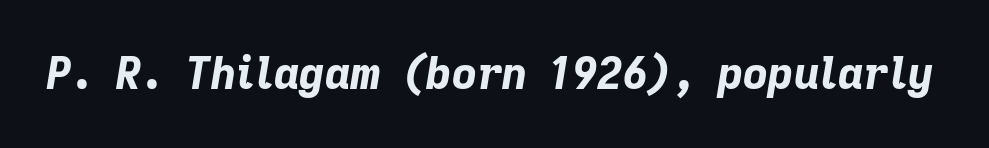
Only glyphs here, with clear space below each row. The face used here is rendered with its standard letterfit. Italic: yes, the glyphs are oblique. Proportional: the letters do not fall into vertical columns.
